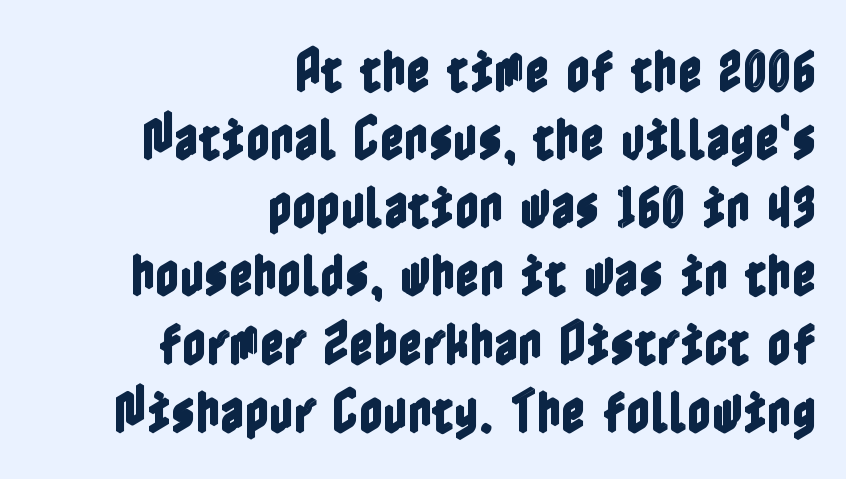
Q: Is the text italic (slanted)? A: No, it is upright.
Q: Is the text underlined? A: No.
Q: How is the paragraph aligned? A: Right-aligned.
Q: Is the spacing between letters normal or unusually wide? A: Normal.
Q: Is the spacing between lines tight, normal or loose? A: Normal.
Q: Width (condensed, normal, or wide)? A: Condensed.
Q: x-height? A: Medium.
